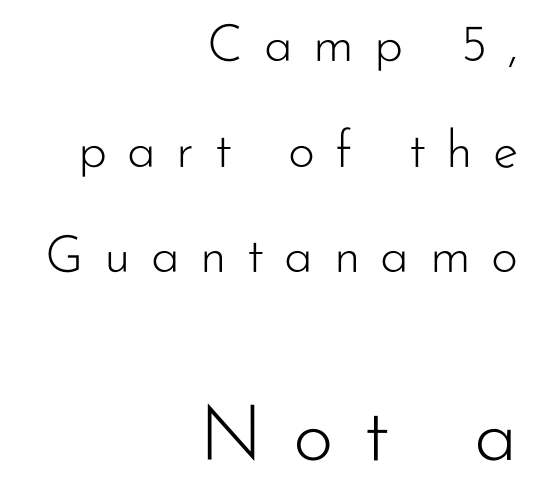
These lines are rendered in a variable-pitch font. Any mark beneath the type? The region is blank. Rows of type keep a wide berth in the vertical direction. Is the block centered? No — it sits flush against the right margin. Letters have the restrained weight of plain body copy at most. This is sans-serif lettering, the kind often seen on screens and signage.
